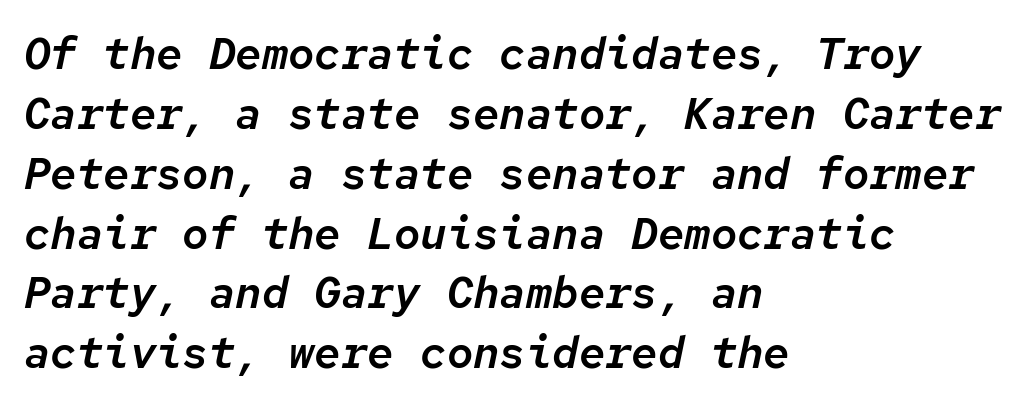
Summary of vertical rhythm: regular, with standard interline spacing. Looks like terminal output: every glyph gets an equal slot. The passage shown leans; its letterforms are oblique. The strip under each line holds only bare page.
